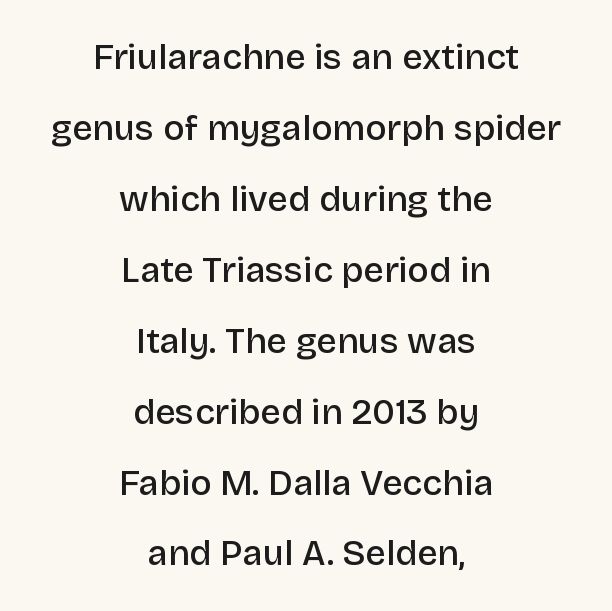
Q: Is the text bold? A: Semi-bold.
Q: Is the text italic (slanted)? A: No, it is upright.
Q: Is the typeface a serif or a sans-serif typeface? A: Sans-serif.
Q: Is the text underlined? A: No.
Q: How is the paragraph aligned? A: Centered.
Q: Is the spacing between letters normal or unusually wide? A: Normal.
Q: Is the spacing between lines tight, normal or loose? A: Loose.
Q: Width (condensed, normal, or wide)? A: Normal.
Q: Stroke contrast? A: Low.
Q: x-height? A: Large.
Q: Monospaced? A: No.
